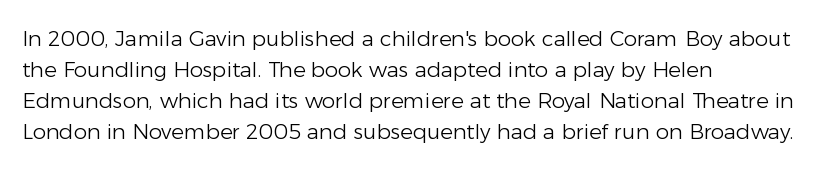
The image shows 21 px text type, upright; set left-aligned, normal line spacing (1.48x), normal letter spacing, not underlined.
